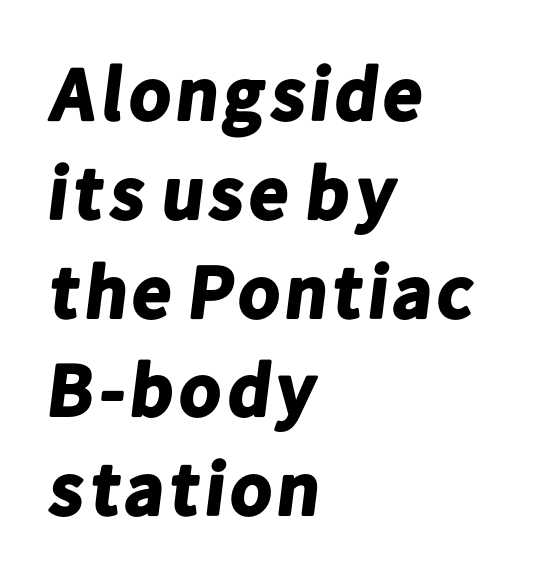
Q: Is the text bold? A: Yes.
Q: Is the typeface a serif or a sans-serif typeface? A: Sans-serif.
Q: Is the text underlined? A: No.
Q: How is the paragraph aligned? A: Left-aligned.
Q: Is the spacing between letters normal or unusually wide? A: Normal.
Q: Is the spacing between lines tight, normal or loose? A: Normal.
Q: Width (condensed, normal, or wide)? A: Normal.
Q: Stroke contrast? A: Low.
Q: x-height? A: Medium.
Q: Monospaced? A: No.
